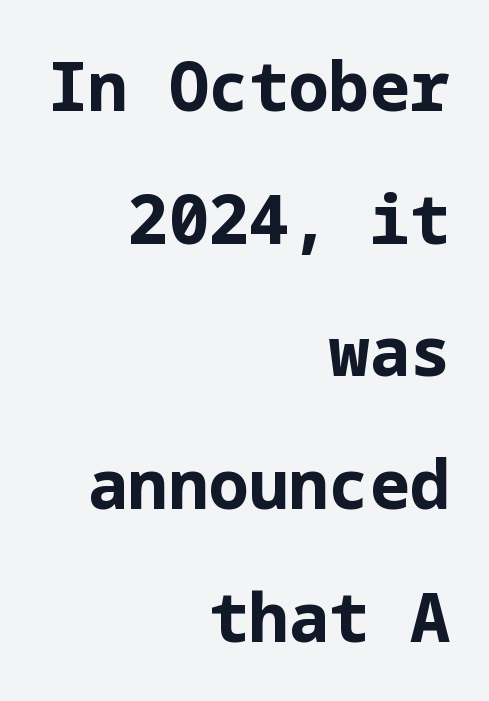
The image shows 67 px bold sans-serif type, upright; set right-aligned, loose line spacing (1.98x), normal letter spacing, not underlined; low stroke contrast and a medium x-height.
